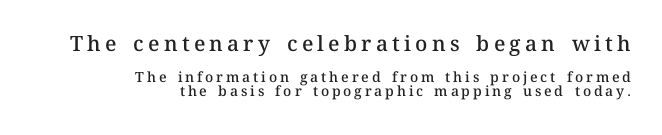
Q: Is the text bold? A: Semi-bold.
Q: Is the text italic (slanted)? A: No, it is upright.
Q: Is the text underlined? A: No.
Q: How is the paragraph aligned? A: Right-aligned.
Q: Is the spacing between letters normal or unusually wide? A: Unusually wide.
Q: Is the spacing between lines tight, normal or loose? A: Tight.
Q: Which block of text is set in a larger size, the first (top) or the second (bottom)? A: The first (top) one.
